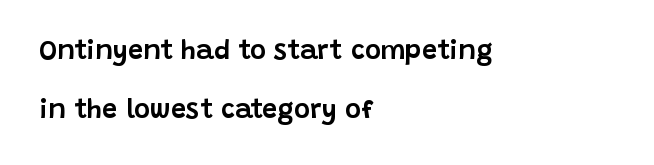
Decoration check: the copy has no underline. There is no visible air inserted between adjacent glyphs. Nope, not italic — everything's standing straight. Each new line begins a long way beneath the previous one.
